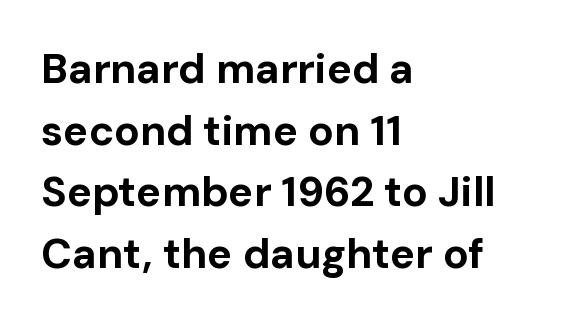
The image shows 42 px bold sans-serif type, upright; set left-aligned, normal line spacing (1.47x), normal letter spacing, not underlined; low stroke contrast and a medium x-height.
